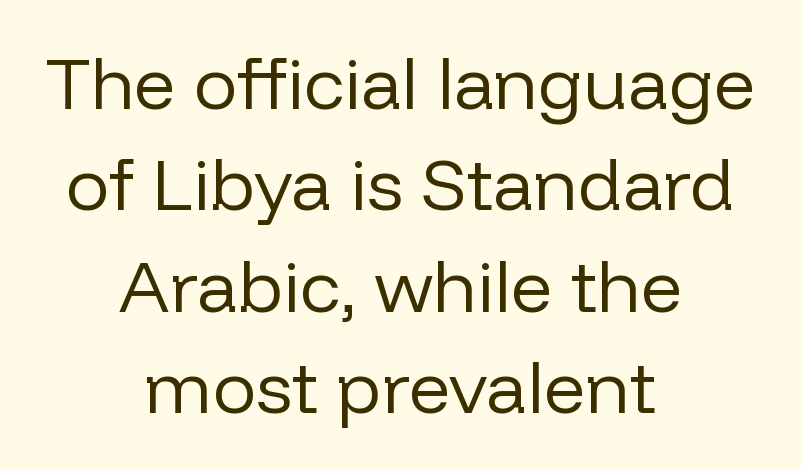
Characters remain perfectly vertical along every line. Do the characters align in a grid? No, the font is proportional. The typesetter chose a symmetrical, centered arrangement here. A clean baseline with only descenders dipping below it. Nothing heavy about these letters — not bold at all. Are there feet on the stems? There aren't — it's a sans.
